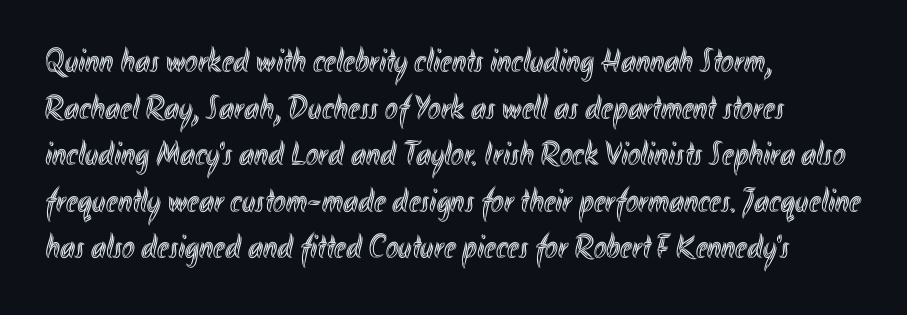
The image shows 34 px condensed type; set left-aligned, normal line spacing (1.37x), normal letter spacing, not underlined; a small x-height.
